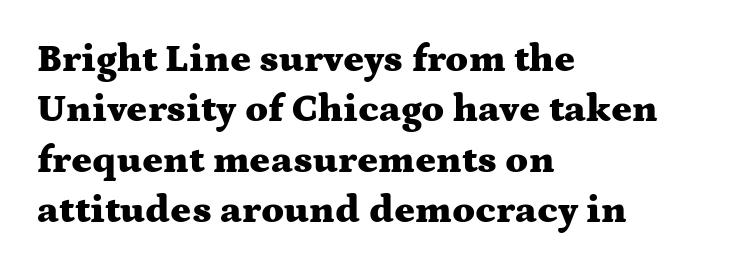
This is the regular roman posture of the typeface. Heft: maximum for text — a bold. What stands out about the letter spacing? Nothing — it is the standard amount. Each letter keeps its own natural width here, so spacing adapts to shape. Stroke terminals: seriffed.
